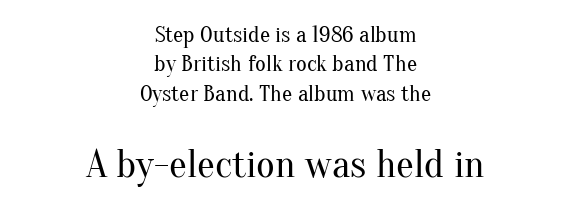
Vertical stems look standard width or narrower in stroke. These lines were composed using upright roman letters. Each new line begins a customary step beneath the previous one. Serifs: yes, visible at the terminals of the letterforms. In this sample the second text group is rendered at the bigger scale. Short and long lines alike share a common midpoint.
